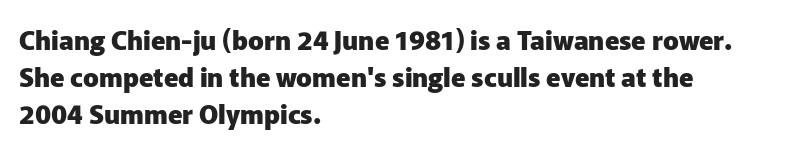
Q: Is the text bold? A: Yes.
Q: Is the text italic (slanted)? A: No, it is upright.
Q: Is the text underlined? A: No.
Q: How is the paragraph aligned? A: Left-aligned.
Q: Is the spacing between letters normal or unusually wide? A: Normal.
Q: Is the spacing between lines tight, normal or loose? A: Normal.
